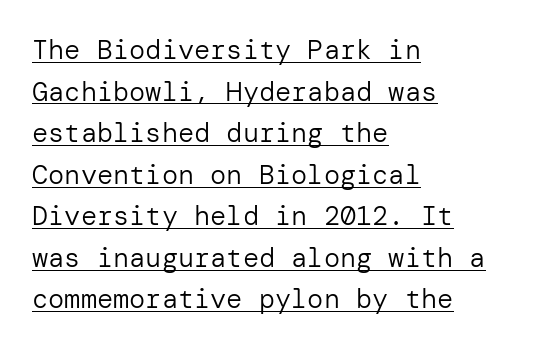
The image shows 27 px text type, upright; set left-aligned, normal line spacing (1.54x), normal letter spacing, underlined.
